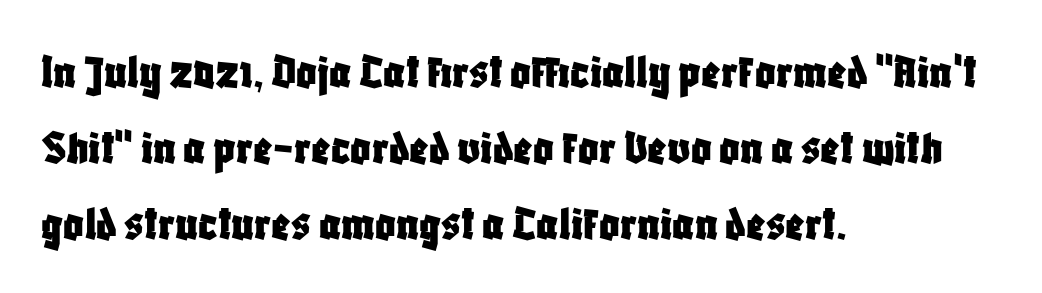
Q: Is the text italic (slanted)? A: No, it is upright.
Q: Is the typeface a serif or a sans-serif typeface? A: Sans-serif.
Q: Is the text underlined? A: No.
Q: How is the paragraph aligned? A: Left-aligned.
Q: Is the spacing between letters normal or unusually wide? A: Normal.
Q: Is the spacing between lines tight, normal or loose? A: Normal.
Q: Width (condensed, normal, or wide)? A: Condensed.
Q: Stroke contrast? A: Low.
Q: x-height? A: Large.
Q: Monospaced? A: No.
